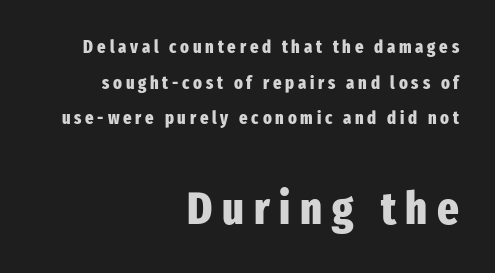
Caption: upper text group reduced, lower text group enlarged. A typesetter would call this proportional, since set widths differ per character. The passage shown has open, widely tracked lettering throughout. The compositor pushed each line to the right boundary.
